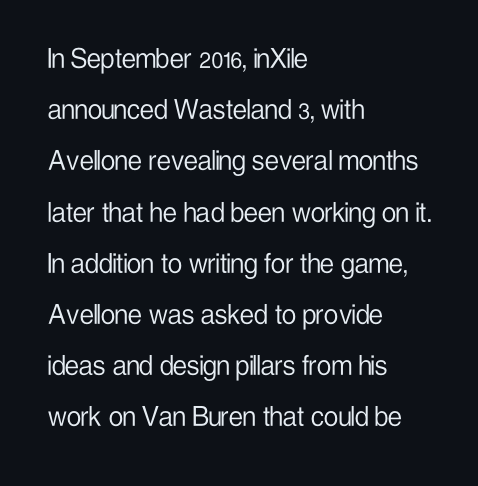
Caption: multi-line text, flush left, ragged right. Standard letterfit; no display-style spreading of the glyphs. Only glyphs here, with clear space below each row. The rendering uses natural spacing where letterforms have individual widths.
